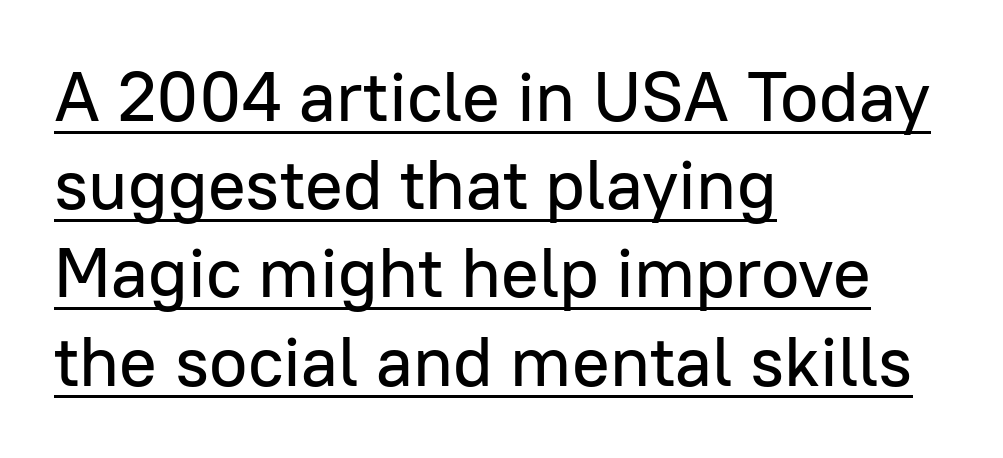
The image shows 70 px sans-serif type, upright; set left-aligned, normal line spacing (1.26x), normal letter spacing, underlined; low stroke contrast and a medium x-height.
